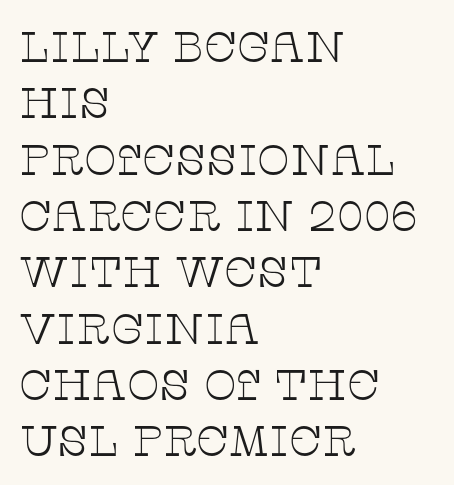
{"serif": "yes", "italic": "no", "bold": "no", "weight": "thin", "width": "wide", "stroke_contrast": "low", "x_height": "large", "monospaced": "no", "underline": "no", "align": "left", "line_spacing": "normal", "line_spacing_ratio": 1.31, "letter_spacing": "normal", "letter_spacing_em": 0.0, "glyph_px": 43}
